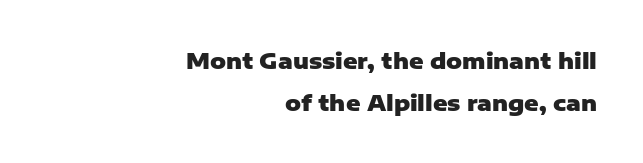
The image shows 22 px bold type, upright; set right-aligned, loose line spacing (1.92x), normal letter spacing, not underlined.
